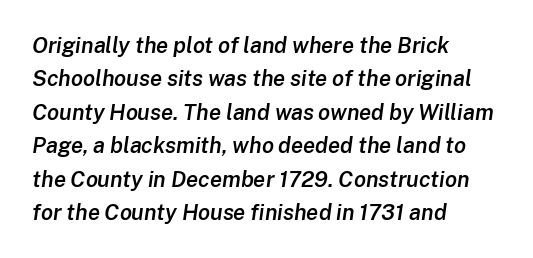
The image shows 22 px text type, italic (leaning right); set left-aligned, normal line spacing (1.52x), normal letter spacing, not underlined.
